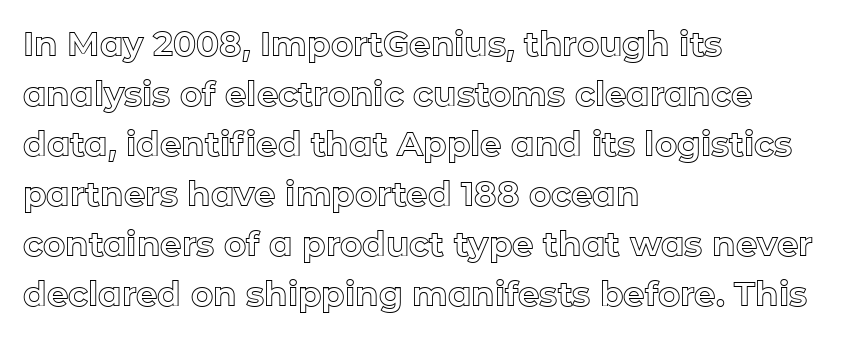
The image shows 34 px text type, upright; set left-aligned, normal line spacing (1.47x), normal letter spacing, not underlined; a medium x-height.
